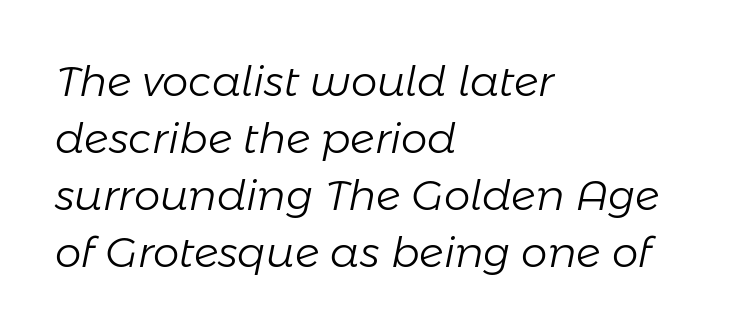
Q: Is the text bold? A: No.
Q: Is the text italic (slanted)? A: Yes, it leans right by about 11 degrees.
Q: Is the text underlined? A: No.
Q: How is the paragraph aligned? A: Left-aligned.
Q: Is the spacing between letters normal or unusually wide? A: Normal.
Q: Is the spacing between lines tight, normal or loose? A: Normal.
Q: Width (condensed, normal, or wide)? A: Normal.
Q: Stroke contrast? A: Low.
Q: x-height? A: Medium.
Q: Monospaced? A: No.
